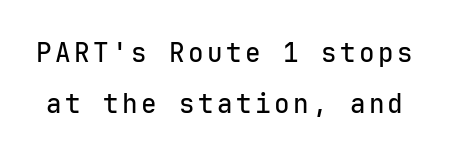
{"italic": "no", "underline": "no", "line_spacing": "loose", "line_spacing_ratio": 1.95, "glyph_px": 26}
